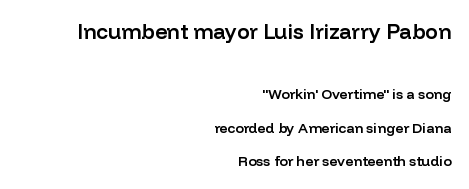
These words are printed semibold, heavier than regular yet not bold. Notice the wide empty band between every row — that's loose leading. Observe the ordinary spacing: letters are neighbours, not strangers. Italic: no, the glyphs are upright roman.
